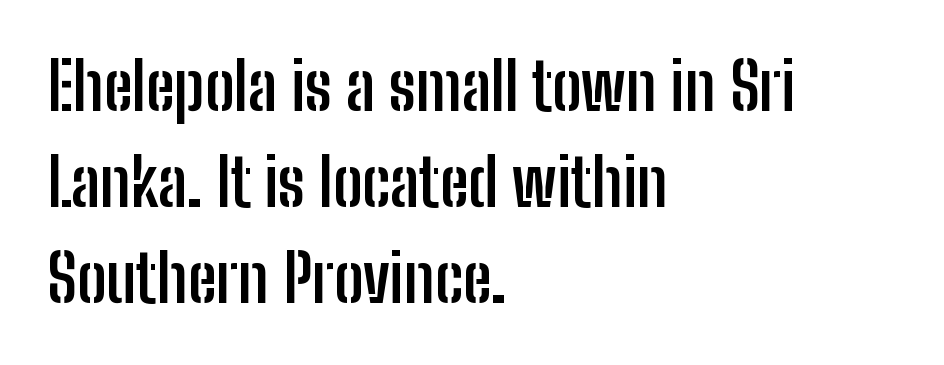
Spacing verdict: proportional, widths tailored to each character. The glyphs in this specimen are sans serif. The typesetter chose a ragged-right arrangement here. Rendered with straight, roman letterforms. Words float on clear page, feet unadorned.
